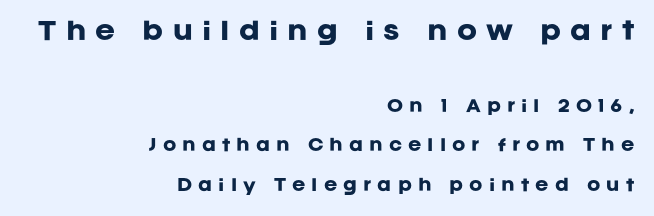
Q: Is the text bold? A: Yes.
Q: Is the text italic (slanted)? A: No, it is upright.
Q: Is the text underlined? A: No.
Q: How is the paragraph aligned? A: Right-aligned.
Q: Is the spacing between letters normal or unusually wide? A: Unusually wide.
Q: Is the spacing between lines tight, normal or loose? A: Loose.
Q: Which block of text is set in a larger size, the first (top) or the second (bottom)? A: The first (top) one.
